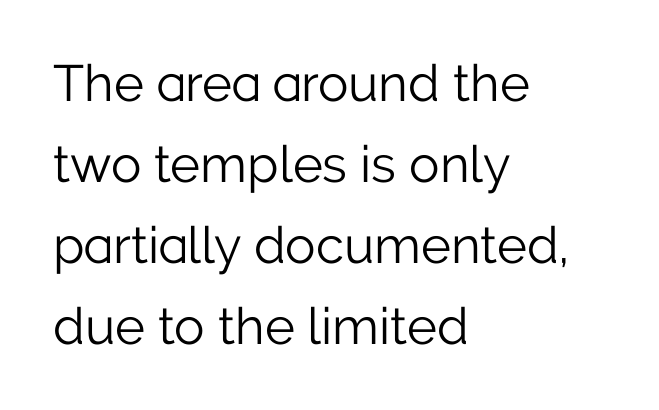
This sample is left-justified, so line endings fall wherever the words run out. Vertical stems look standard width or narrower in stroke. These lines are rendered in a variable-pitch font. Students, note that the glyphs here touch the page at normal intervals.
